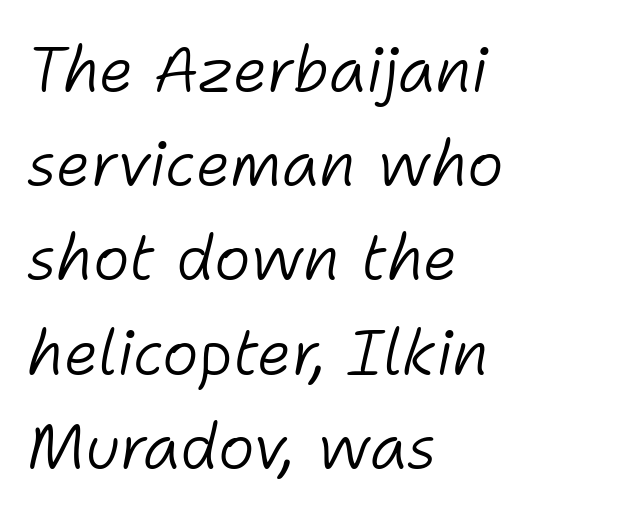
The image shows 62 px light type, italic (leaning right); set left-aligned, normal line spacing (1.52x), normal letter spacing, not underlined; low stroke contrast and a medium x-height.
